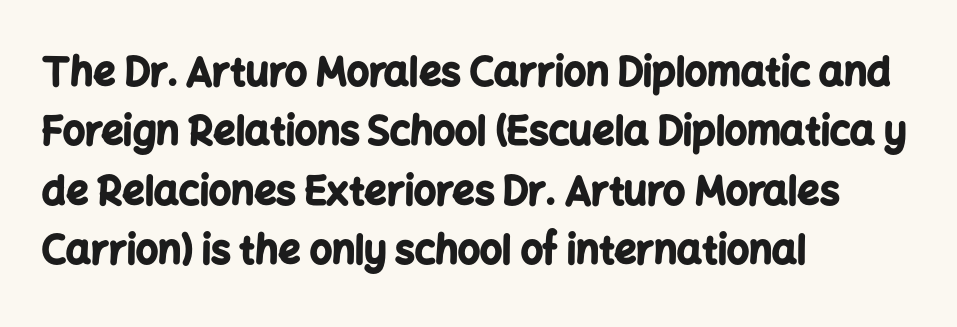
{"serif": "no", "italic": "no", "bold": "yes", "weight": "bold", "width": "normal", "stroke_contrast": "low", "x_height": "medium", "monospaced": "no", "underline": "no", "align": "left", "line_spacing": "normal", "line_spacing_ratio": 1.52, "letter_spacing": "normal", "letter_spacing_em": 0.0, "glyph_px": 39}
